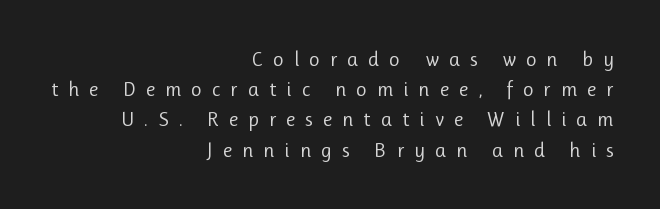
{"italic": "no", "bold": "no", "underline": "no", "align": "right", "line_spacing": "normal", "line_spacing_ratio": 1.44, "letter_spacing": "wide", "letter_spacing_em": 0.47, "glyph_px": 21}
